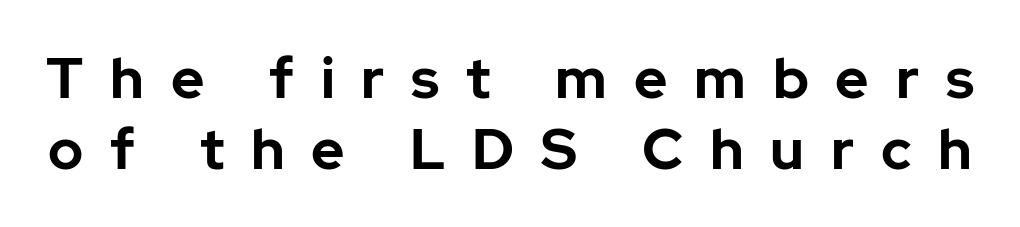
The image shows 57 px bold sans-serif type, upright; set normal line spacing (1.25x), unusually wide letter spacing (+0.47 em), not underlined; low stroke contrast and a medium x-height.
